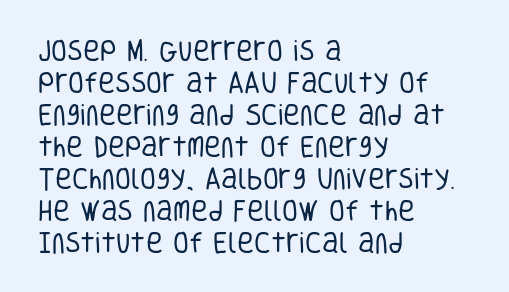
{"italic": "no", "bold": "no", "underline": "no", "align": "left", "line_spacing": "normal", "line_spacing_ratio": 1.39, "letter_spacing": "normal", "letter_spacing_em": 0.0, "glyph_px": 23}
